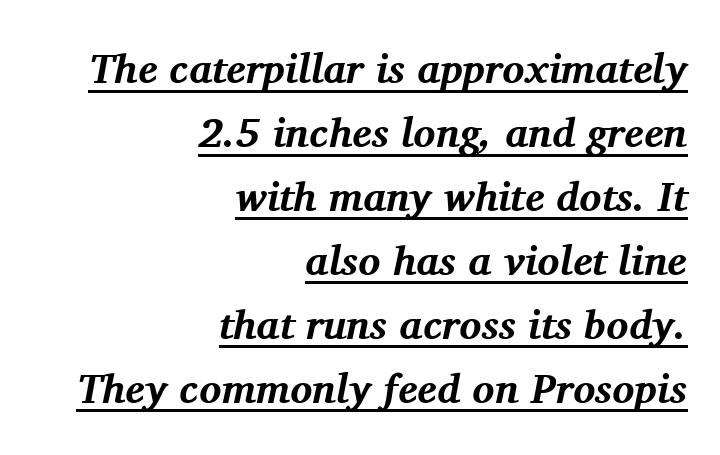
Q: Is the text bold? A: Yes.
Q: Is the text italic (slanted)? A: Yes, it leans right by about 11 degrees.
Q: Is the typeface a serif or a sans-serif typeface? A: Serif.
Q: Is the text underlined? A: Yes.
Q: How is the paragraph aligned? A: Right-aligned.
Q: Is the spacing between letters normal or unusually wide? A: Normal.
Q: Is the spacing between lines tight, normal or loose? A: Normal.
Q: Width (condensed, normal, or wide)? A: Normal.
Q: Stroke contrast? A: Medium.
Q: x-height? A: Medium.
Q: Monospaced? A: No.
